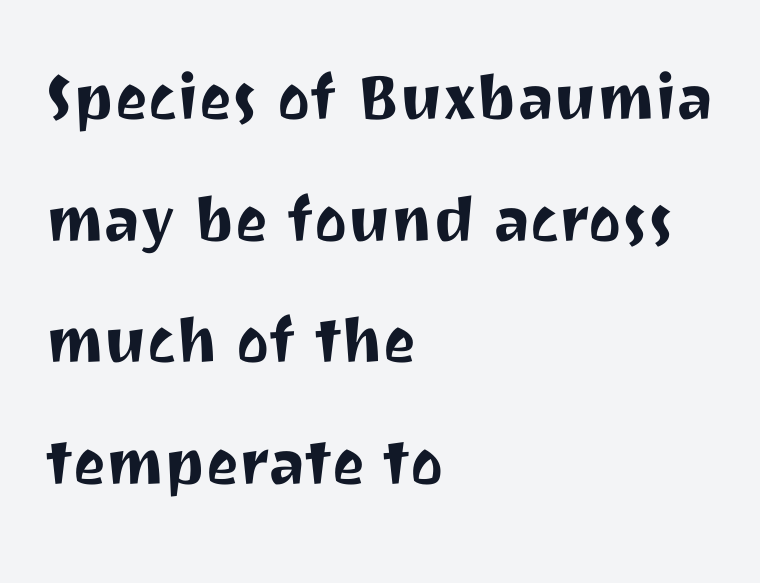
Caption: standard tracking, unaltered. The lettering holds an erect, upright posture throughout. Underline: absent. The ragged edge is on the right, which tells us the setting is flush left.
